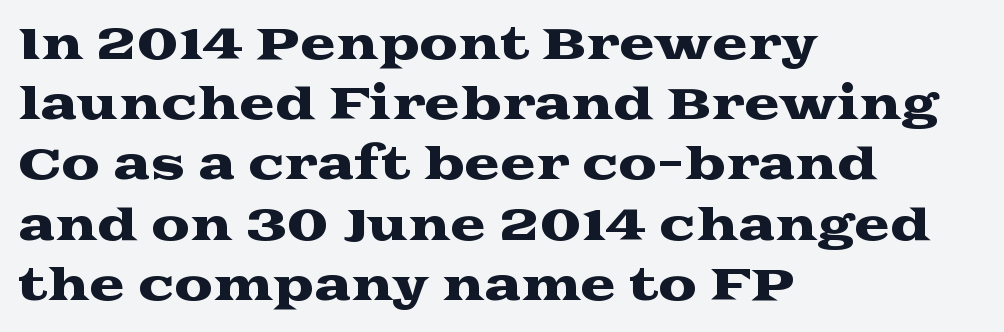
{"serif": "yes", "italic": "no", "width": "wide", "stroke_contrast": "medium", "x_height": "medium", "monospaced": "no", "underline": "no", "align": "left", "line_spacing": "normal", "line_spacing_ratio": 1.4, "letter_spacing": "normal", "letter_spacing_em": 0.0, "glyph_px": 43}
